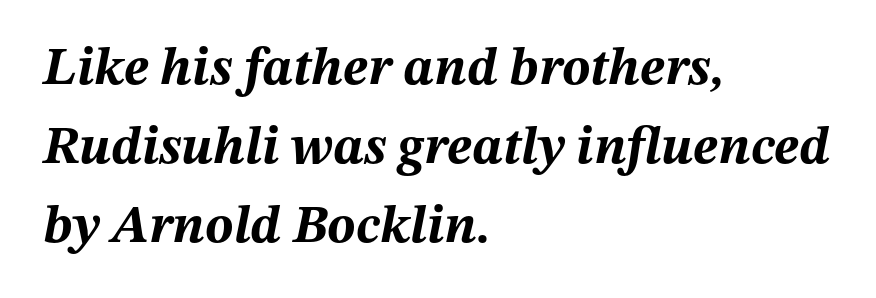
A bare baseline throughout the passage. Every row of glyphs begins at an identical x-position on the left. Spacing verdict: proportional, widths tailored to each character. Notice how thick the strokes are: this is what a full bold looks like. The rendering uses a moderate line-height, typical for paragraphs.
